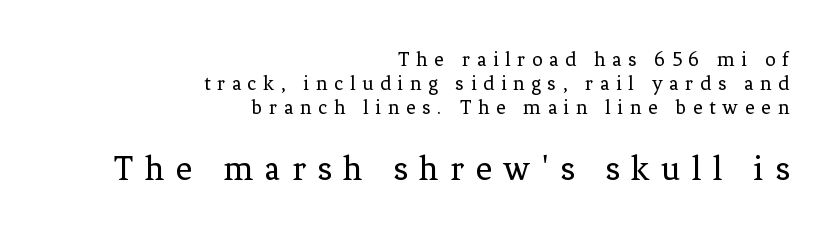
Q: Is the text bold? A: No.
Q: Is the text italic (slanted)? A: No, it is upright.
Q: Is the typeface a serif or a sans-serif typeface? A: Serif.
Q: Is the text underlined? A: No.
Q: How is the paragraph aligned? A: Right-aligned.
Q: Is the spacing between letters normal or unusually wide? A: Unusually wide.
Q: Is the spacing between lines tight, normal or loose? A: Tight.
Q: Which block of text is set in a larger size, the first (top) or the second (bottom)? A: The second (bottom) one.
Q: Width (condensed, normal, or wide)? A: Normal.
Q: Stroke contrast? A: Low.
Q: x-height? A: Medium.
Q: Monospaced? A: No.
